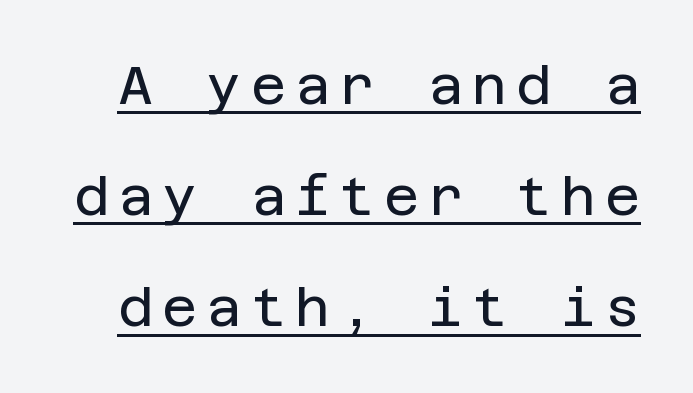
Q: Is the text bold? A: No.
Q: Is the text italic (slanted)? A: No, it is upright.
Q: Is the typeface a serif or a sans-serif typeface? A: Sans-serif.
Q: Is the text underlined? A: Yes.
Q: Is the spacing between lines tight, normal or loose? A: Loose.
Q: Width (condensed, normal, or wide)? A: Normal.
Q: Stroke contrast? A: Low.
Q: x-height? A: Large.
